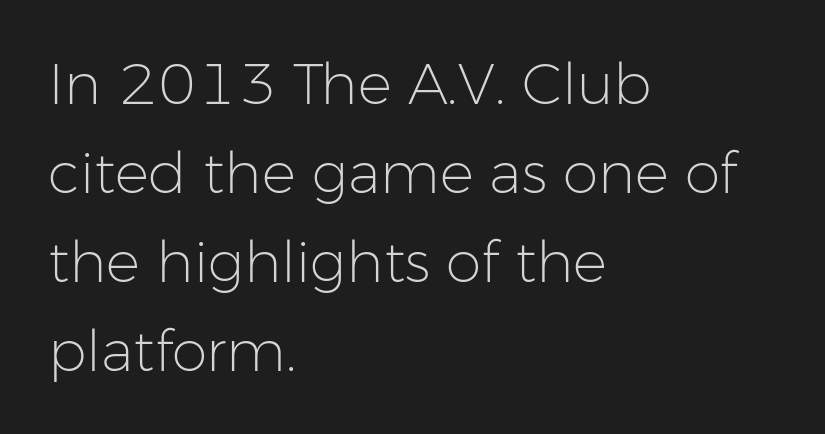
{"serif": "no", "italic": "no", "bold": "no", "weight": "light", "width": "normal", "stroke_contrast": "low", "x_height": "medium", "monospaced": "no", "underline": "no", "align": "left", "line_spacing": "normal", "line_spacing_ratio": 1.56, "letter_spacing": "normal", "letter_spacing_em": 0.0, "glyph_px": 57}
